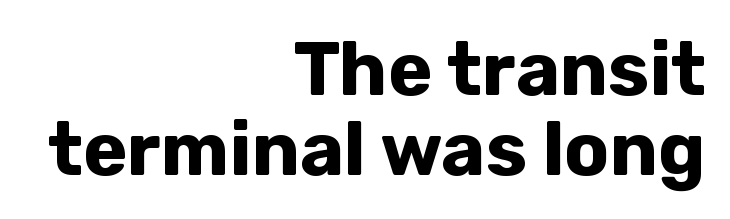
{"serif": "no", "italic": "no", "bold": "yes", "weight": "bold", "width": "normal", "stroke_contrast": "low", "x_height": "medium", "monospaced": "no", "underline": "no", "align": "right", "line_spacing": "tight", "line_spacing_ratio": 1.07, "letter_spacing": "normal", "letter_spacing_em": 0.0, "glyph_px": 75}
